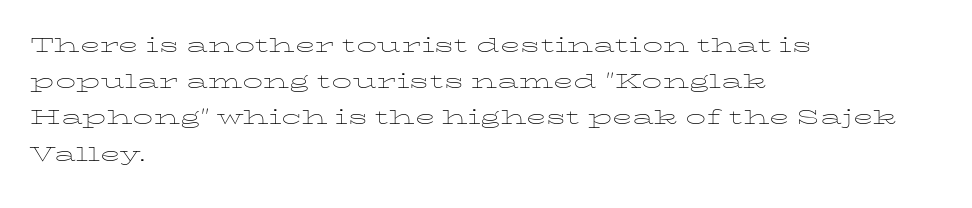
The image shows 27 px text type, upright; set left-aligned, normal line spacing (1.34x), normal letter spacing, not underlined.
